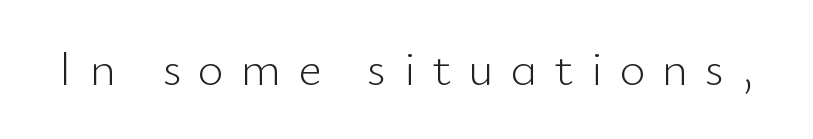
Q: Is the text bold? A: No.
Q: Is the text italic (slanted)? A: No, it is upright.
Q: Is the typeface a serif or a sans-serif typeface? A: Sans-serif.
Q: Is the text underlined? A: No.
Q: Is the spacing between letters normal or unusually wide? A: Unusually wide.
Q: Width (condensed, normal, or wide)? A: Normal.
Q: Stroke contrast? A: Low.
Q: x-height? A: Small.
Q: Monospaced? A: No.
